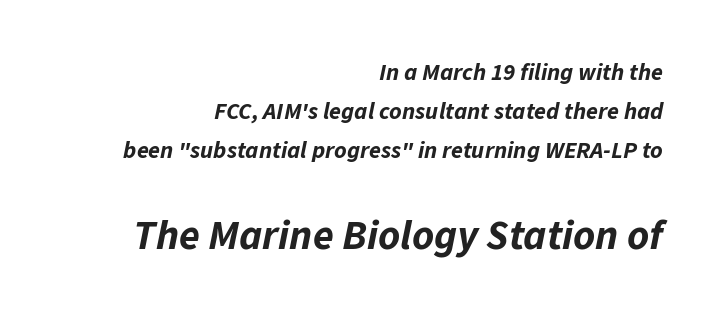
Words float on clear page, feet unadorned. You can tell it's italic because the verticals aren't actually vertical. This rendering uses right alignment, leaving the left contour irregular. Proportional: the letters do not fall into vertical columns. Line spacing here is normal. The rendering uses a bold face; every stroke is thick and dark.
